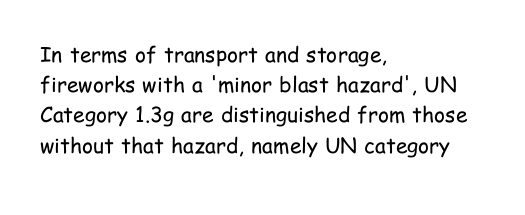
Q: Is the text bold? A: No.
Q: Is the text italic (slanted)? A: No, it is upright.
Q: Is the text underlined? A: No.
Q: How is the paragraph aligned? A: Left-aligned.
Q: Is the spacing between letters normal or unusually wide? A: Normal.
Q: Is the spacing between lines tight, normal or loose? A: Normal.
